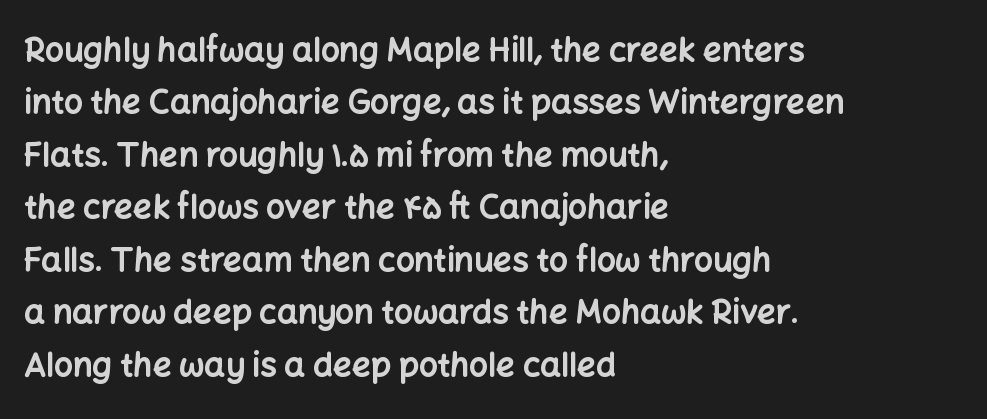
The image shows 33 px bold sans-serif type, upright; set left-aligned, normal line spacing (1.59x), normal letter spacing, not underlined; low stroke contrast and a medium x-height.
